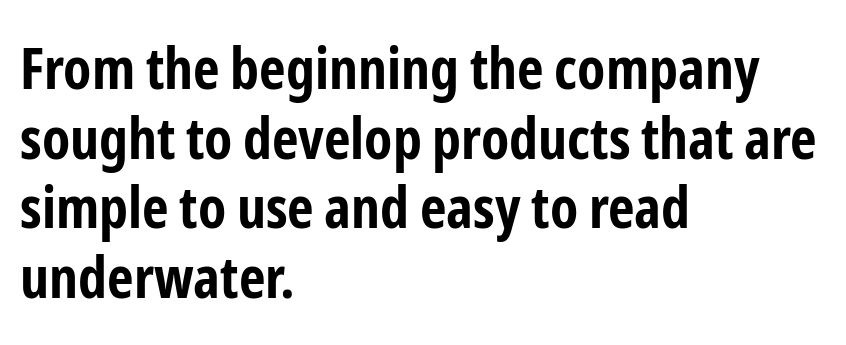
Q: Is the text bold? A: Yes.
Q: Is the text italic (slanted)? A: No, it is upright.
Q: Is the typeface a serif or a sans-serif typeface? A: Sans-serif.
Q: Is the text underlined? A: No.
Q: How is the paragraph aligned? A: Left-aligned.
Q: Is the spacing between letters normal or unusually wide? A: Normal.
Q: Width (condensed, normal, or wide)? A: Condensed.
Q: Stroke contrast? A: Low.
Q: x-height? A: Medium.
Q: Monospaced? A: No.
